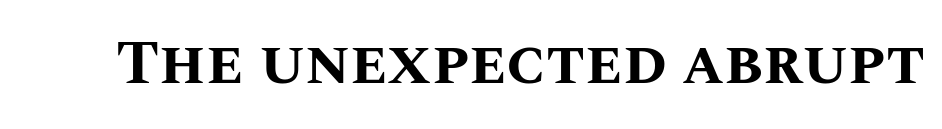
{"italic": "no", "bold": "yes", "weight": "bold", "width": "normal", "stroke_contrast": "medium", "x_height": "large", "monospaced": "no", "underline": "no", "letter_spacing": "normal", "letter_spacing_em": 0.0, "glyph_px": 62}
